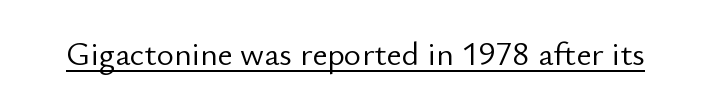
{"serif": "no", "italic": "no", "bold": "no", "weight": "light", "width": "normal", "stroke_contrast": "low", "x_height": "small", "monospaced": "no", "underline": "yes", "letter_spacing": "normal", "letter_spacing_em": 0.0, "glyph_px": 33}
